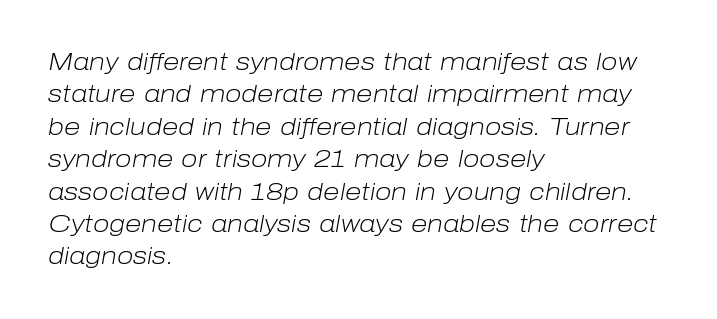
Q: Is the text bold? A: No.
Q: Is the text italic (slanted)? A: Yes, it leans right by about 10 degrees.
Q: Is the text underlined? A: No.
Q: How is the paragraph aligned? A: Left-aligned.
Q: Is the spacing between letters normal or unusually wide? A: Normal.
Q: Is the spacing between lines tight, normal or loose? A: Normal.
